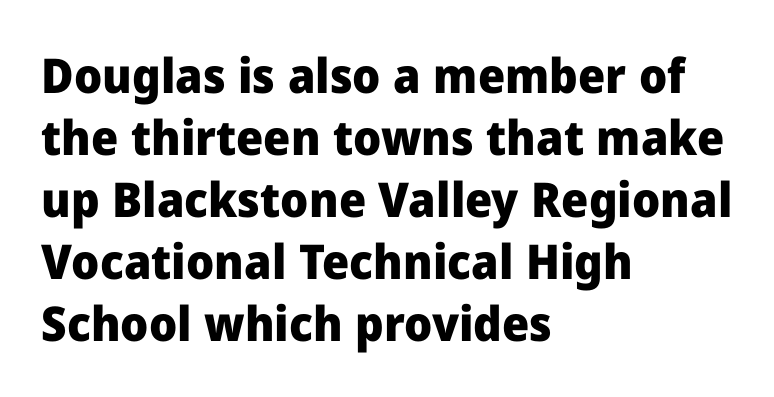
Words appear dense and cohesive because spacing is normal. Spacing verdict: proportional, widths tailored to each character. Interline gaps are of average width in this sample. Observe the absence of serifs on each vertical stroke in this sample. You can tell it's not italic because the verticals are truly vertical.
